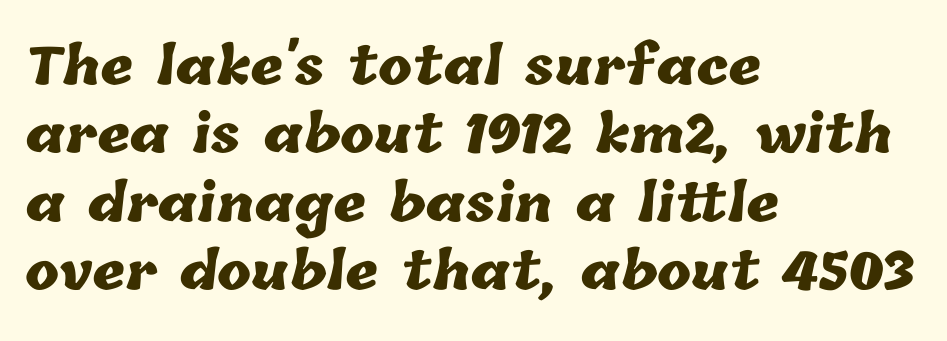
{"bold": "yes", "weight": "heavy", "width": "normal", "stroke_contrast": "low", "x_height": "medium", "monospaced": "no", "underline": "no", "align": "left", "line_spacing": "normal", "line_spacing_ratio": 1.34, "letter_spacing": "normal", "letter_spacing_em": 0.0, "glyph_px": 51}
